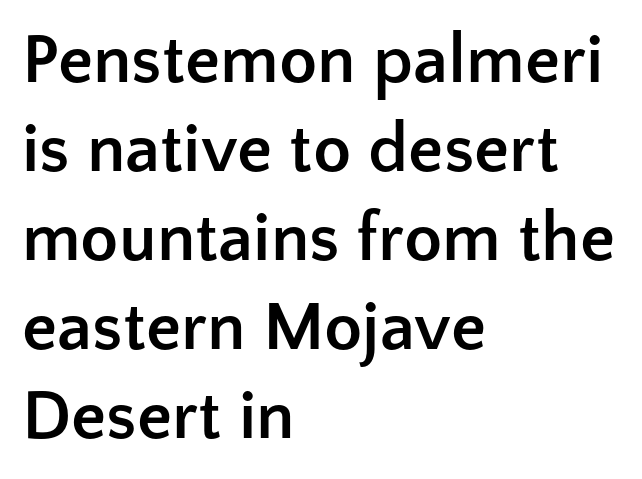
A dark, heavy texture on the line: the type is bold. The paragraph shown leans on its left margin. Just letters on the line, the space beneath them empty. You can tell from the bare stems that sans-serif type was used. The rows are spaced the way most documents space them. A typesetter would call this zero additional tracking.
